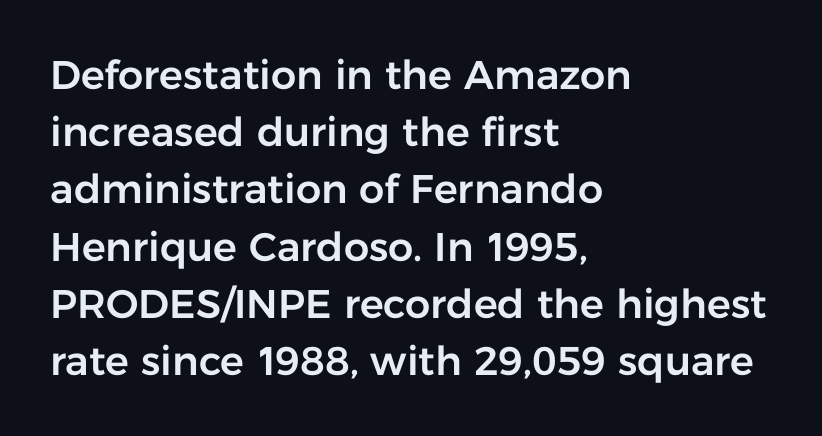
{"serif": "no", "italic": "no", "width": "normal", "stroke_contrast": "low", "x_height": "medium", "monospaced": "no", "underline": "no", "align": "left", "line_spacing": "normal", "line_spacing_ratio": 1.43, "letter_spacing": "normal", "letter_spacing_em": 0.0, "glyph_px": 40}
